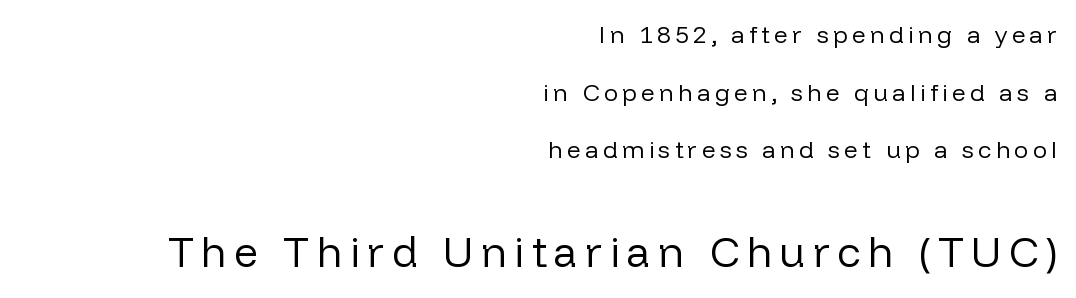
Q: Is the text bold? A: No.
Q: Is the text italic (slanted)? A: No, it is upright.
Q: Is the typeface a serif or a sans-serif typeface? A: Sans-serif.
Q: Is the text underlined? A: No.
Q: How is the paragraph aligned? A: Right-aligned.
Q: Is the spacing between lines tight, normal or loose? A: Loose.
Q: Which block of text is set in a larger size, the first (top) or the second (bottom)? A: The second (bottom) one.
Q: Width (condensed, normal, or wide)? A: Normal.
Q: Stroke contrast? A: Low.
Q: x-height? A: Medium.
Q: Monospaced? A: No.
